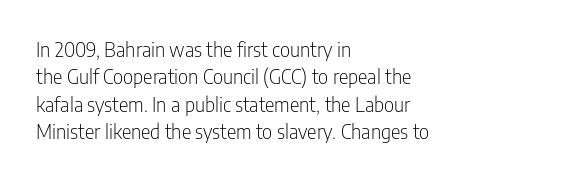
{"italic": "no", "bold": "no", "underline": "no", "align": "left", "line_spacing": "normal", "line_spacing_ratio": 1.37, "letter_spacing": "normal", "letter_spacing_em": 0.0, "glyph_px": 20}
